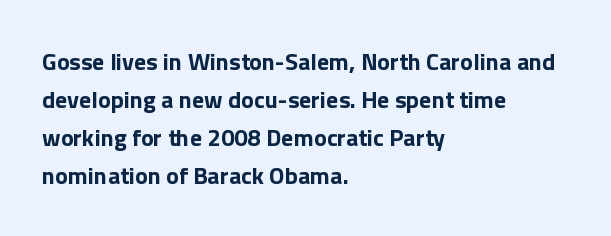
The space between consecutive lines is moderate. Alignment: flush left. The passage shown is not underscored anywhere. The type is set solid horizontally, with unmodified tracking. The characters look thick and weighty, a clear bold. Unlike italic type, these characters show no tilt at all.
